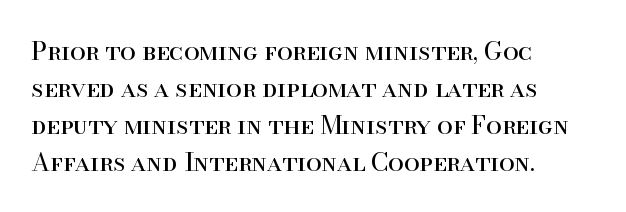
The image shows 25 px text type, upright; set left-aligned, normal line spacing (1.48x), normal letter spacing, not underlined.
